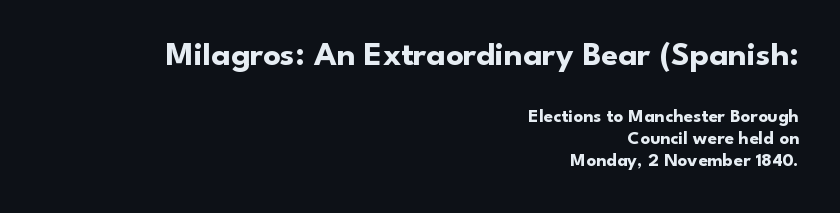
Q: Is the text bold? A: Yes.
Q: Is the text italic (slanted)? A: No, it is upright.
Q: Is the typeface a serif or a sans-serif typeface? A: Sans-serif.
Q: Is the text underlined? A: No.
Q: How is the paragraph aligned? A: Right-aligned.
Q: Is the spacing between letters normal or unusually wide? A: Normal.
Q: Which block of text is set in a larger size, the first (top) or the second (bottom)? A: The first (top) one.
Q: Width (condensed, normal, or wide)? A: Normal.
Q: Stroke contrast? A: Low.
Q: x-height? A: Small.
Q: Monospaced? A: No.
